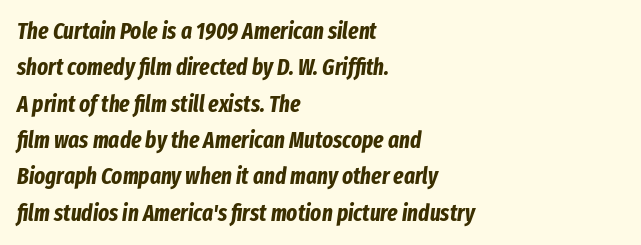
{"italic": "yes", "lean": "right", "slant_degrees": 8, "bold": "yes", "underline": "no", "align": "left", "line_spacing": "normal", "line_spacing_ratio": 1.58, "letter_spacing": "normal", "letter_spacing_em": 0.0, "glyph_px": 23}
